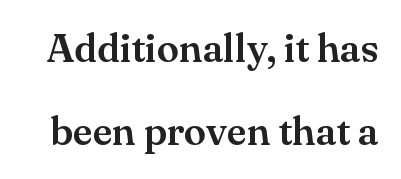
Q: Is the text italic (slanted)? A: No, it is upright.
Q: Is the typeface a serif or a sans-serif typeface? A: Serif.
Q: Is the text underlined? A: No.
Q: Is the spacing between letters normal or unusually wide? A: Normal.
Q: Is the spacing between lines tight, normal or loose? A: Loose.
Q: Width (condensed, normal, or wide)? A: Normal.
Q: Stroke contrast? A: Medium.
Q: x-height? A: Small.
Q: Monospaced? A: No.
